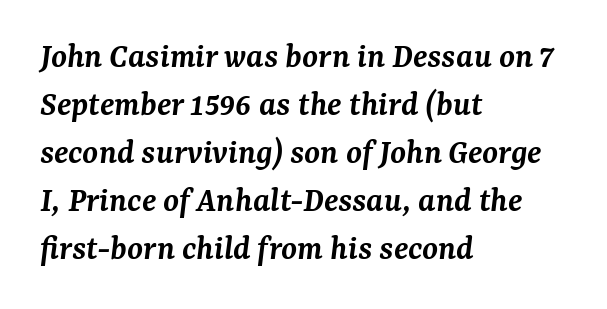
Q: Is the text bold? A: Semi-bold.
Q: Is the text italic (slanted)? A: Yes, it leans right by about 7 degrees.
Q: Is the typeface a serif or a sans-serif typeface? A: Serif.
Q: Is the text underlined? A: No.
Q: How is the paragraph aligned? A: Left-aligned.
Q: Is the spacing between letters normal or unusually wide? A: Normal.
Q: Is the spacing between lines tight, normal or loose? A: Normal.
Q: Width (condensed, normal, or wide)? A: Normal.
Q: Stroke contrast? A: Medium.
Q: x-height? A: Medium.
Q: Monospaced? A: No.
